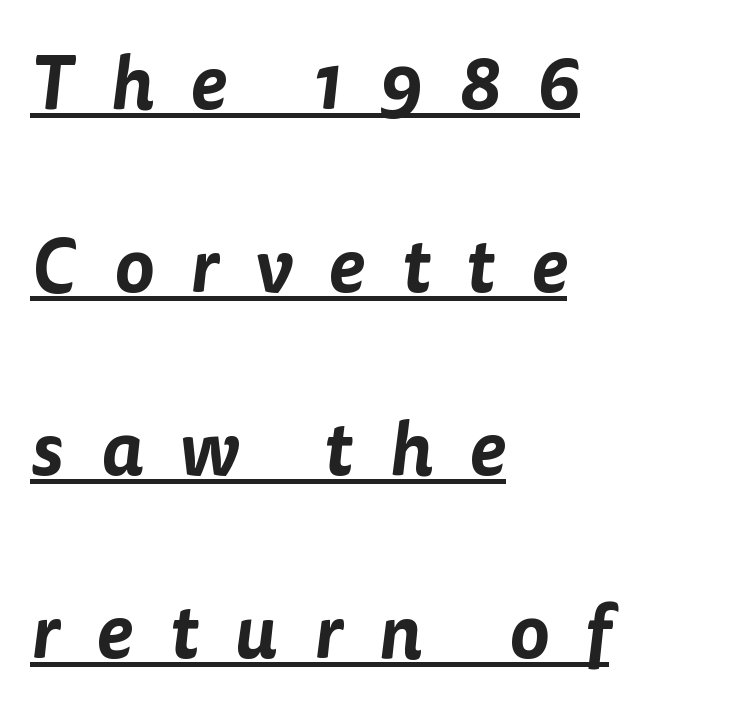
Here the designer chose a conventional face with non-uniform glyph widths. The leading is generous, giving the passage an open texture. Glyph-to-glyph distance is far greater than everyday printed text. Caption: multi-line text, flush left, ragged right. Underlined type.
